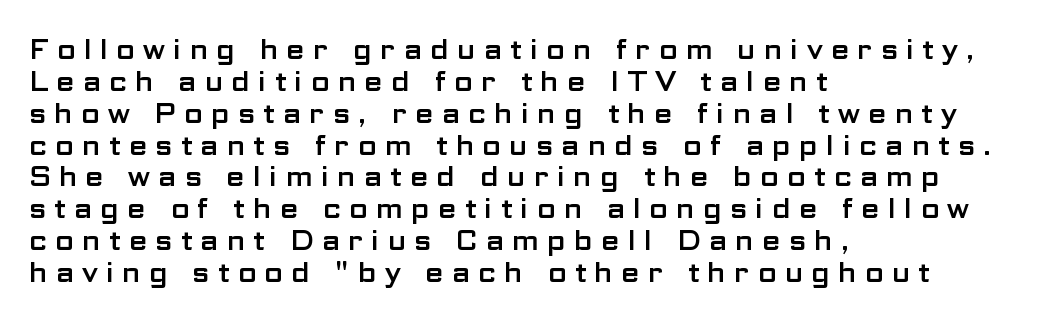
{"italic": "no", "underline": "no", "align": "left", "line_spacing_ratio": 1.18, "letter_spacing": "wide", "letter_spacing_em": 0.3, "glyph_px": 27}
